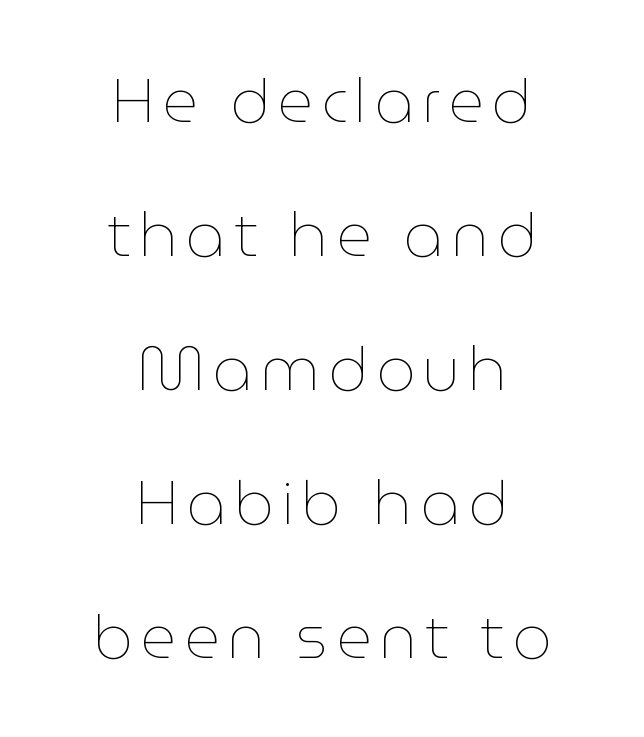
The image shows 62 px thin type, upright; set centered, loose line spacing (2.16x), not underlined; low stroke contrast and a medium x-height.
